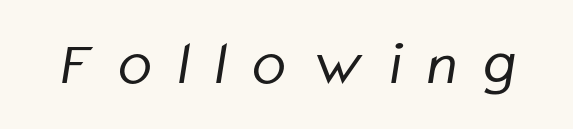
These glyphs show unthickened strokes, regular width or finer. Check where the strokes stop: nothing finishes them off — pure sans. The rendering uses natural spacing where letterforms have individual widths. Descenders hang freely into open space. Observe the wide spacing: letters keep a clear distance from each other.
